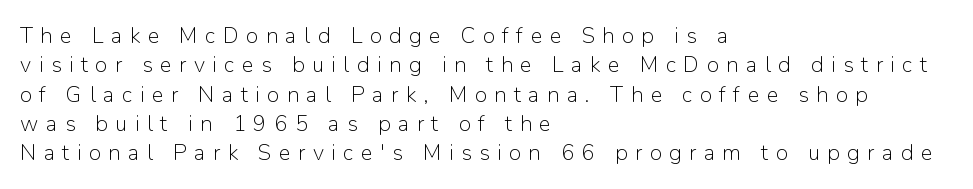
{"italic": "no", "bold": "no", "underline": "no", "align": "left", "line_spacing": "normal", "line_spacing_ratio": 1.33, "letter_spacing": "wide", "letter_spacing_em": 0.34, "glyph_px": 22}
